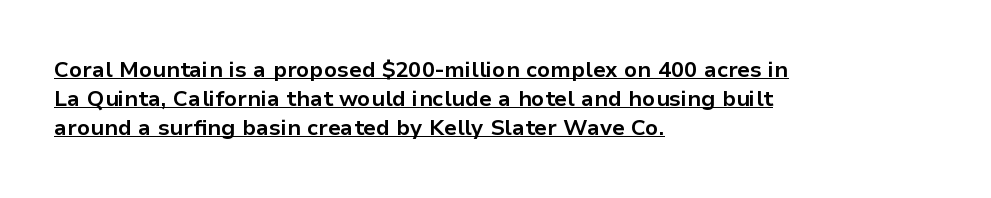
{"italic": "no", "bold": "yes", "underline": "yes", "align": "left", "line_spacing": "normal", "line_spacing_ratio": 1.32, "letter_spacing": "normal", "letter_spacing_em": 0.0, "glyph_px": 22}
